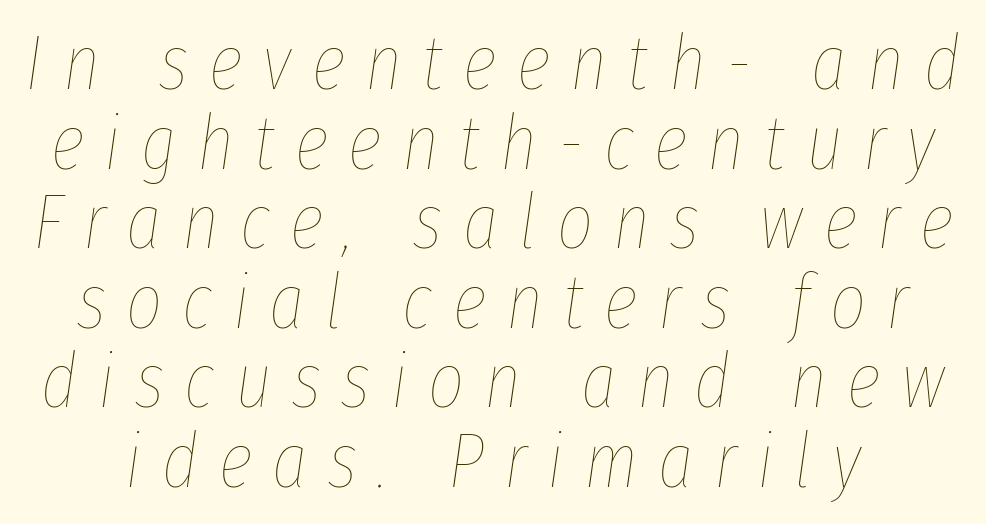
Think of a printed novel: that variable character pitch is what you see here. Leading: reduced. The face looks like a standard text weight, possibly lighter. Type without underlining. You can tell it's italic because the verticals aren't actually vertical.
